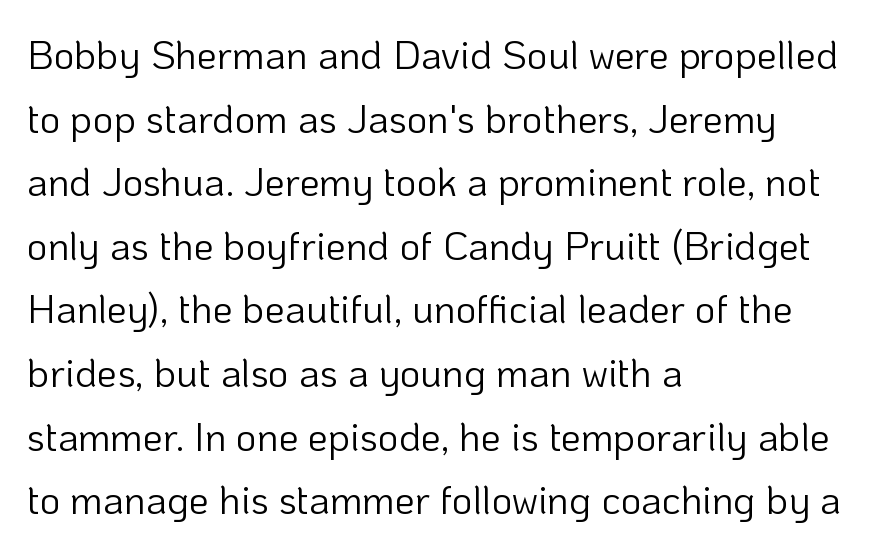
The passage shown is typed in a proportional face where columns would drift. Letters rest on an invisible, unmarked baseline. This sample uses plain, unmodified letter spacing. In terms of letterform style, serifs are entirely absent.
